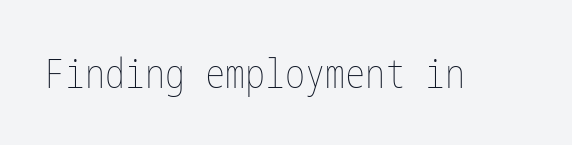
The image shows 40 px thin, condensed type, upright; set normal letter spacing, not underlined; low stroke contrast and a medium x-height.
